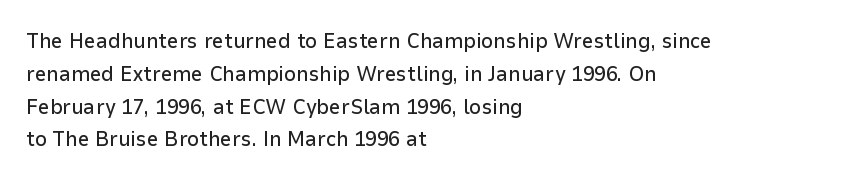
The image shows 21 px text type, upright; set left-aligned, normal line spacing (1.56x), normal letter spacing, not underlined.
